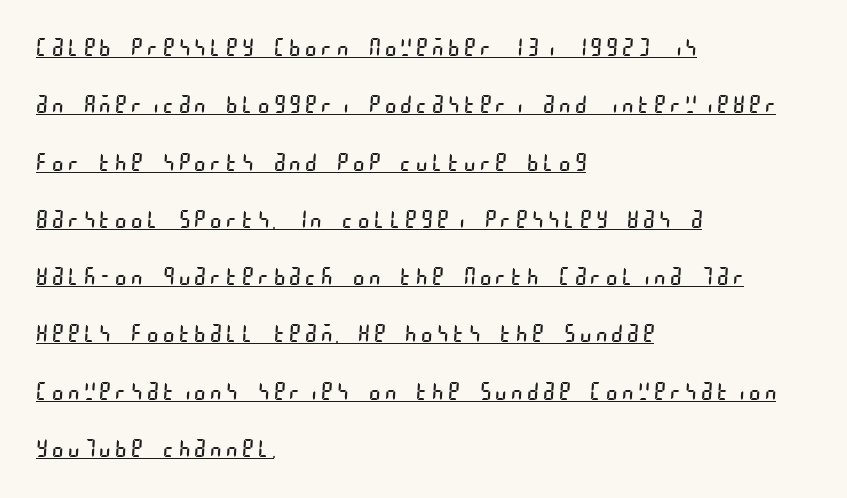
{"bold": "no", "underline": "yes", "align": "left", "line_spacing": "loose", "line_spacing_ratio": 2.49, "letter_spacing": "wide", "letter_spacing_em": 0.22, "glyph_px": 23}
